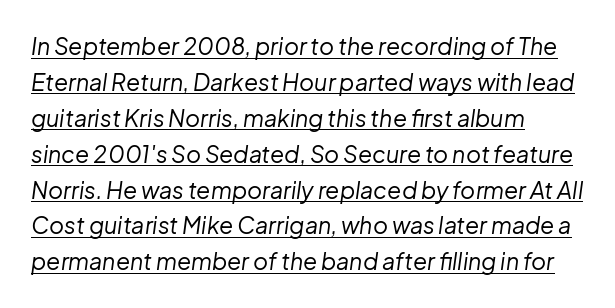
The image shows 23 px text type, italic (leaning right); set left-aligned, normal line spacing (1.56x), normal letter spacing, underlined.
